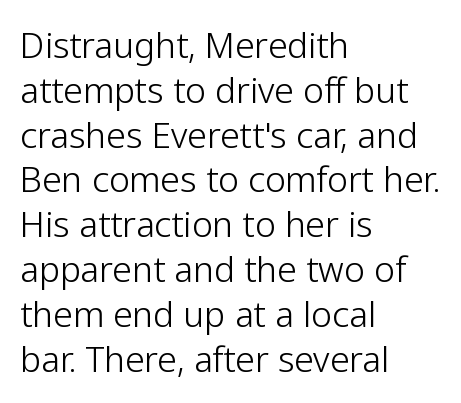
{"serif": "no", "italic": "no", "bold": "no", "weight": "light", "width": "normal", "stroke_contrast": "low", "x_height": "medium", "monospaced": "no", "underline": "no", "align": "left", "line_spacing": "normal", "line_spacing_ratio": 1.28, "letter_spacing": "normal", "letter_spacing_em": 0.0, "glyph_px": 35}
